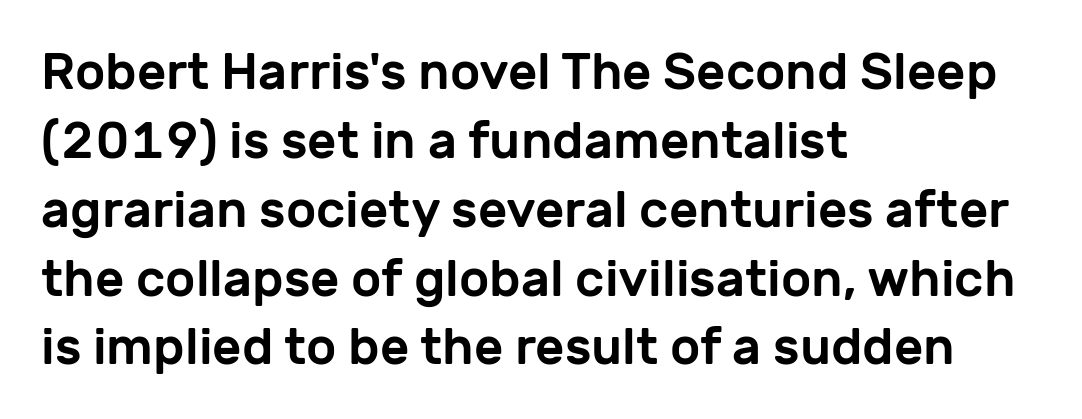
{"serif": "no", "italic": "no", "width": "normal", "stroke_contrast": "low", "x_height": "medium", "monospaced": "no", "underline": "no", "align": "left", "line_spacing": "normal", "line_spacing_ratio": 1.35, "letter_spacing": "normal", "letter_spacing_em": 0.0, "glyph_px": 51}
